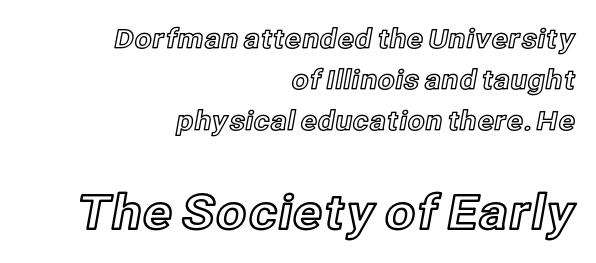
The image shows 48 px text type; set right-aligned, normal line spacing (1.52x), normal letter spacing, not underlined; the second (bottom) block is 1.78x larger; a medium x-height.
